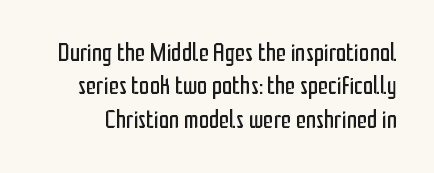
{"italic": "no", "bold": "no", "underline": "no", "line_spacing": "normal", "line_spacing_ratio": 1.28, "letter_spacing": "normal", "letter_spacing_em": 0.0, "glyph_px": 26}
